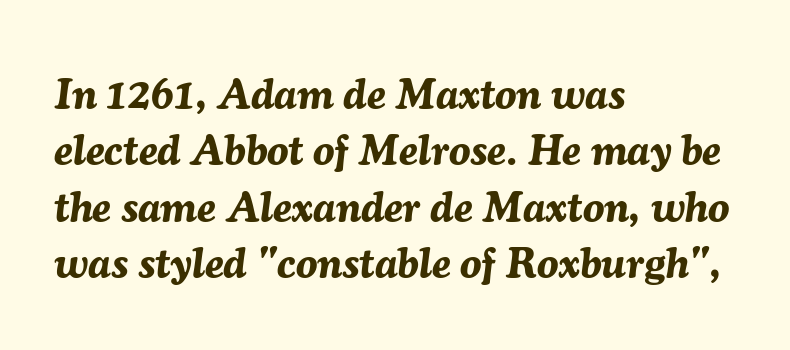
Leftover space on each line is placed entirely after the last word. Vertically, the passage feels balanced, rows spaced as you'd expect. Emphasis-style slanted type is in use. Words appear dense and cohesive because spacing is normal. Here the designer chose a conventional face with non-uniform glyph widths.
